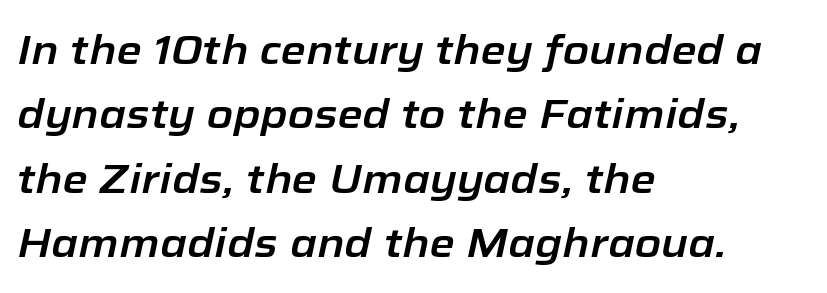
{"italic": "yes", "lean": "right", "slant_degrees": 12, "width": "normal", "stroke_contrast": "low", "x_height": "medium", "monospaced": "no", "underline": "no", "align": "left", "line_spacing": "normal", "line_spacing_ratio": 1.57, "letter_spacing": "normal", "letter_spacing_em": 0.0, "glyph_px": 41}
